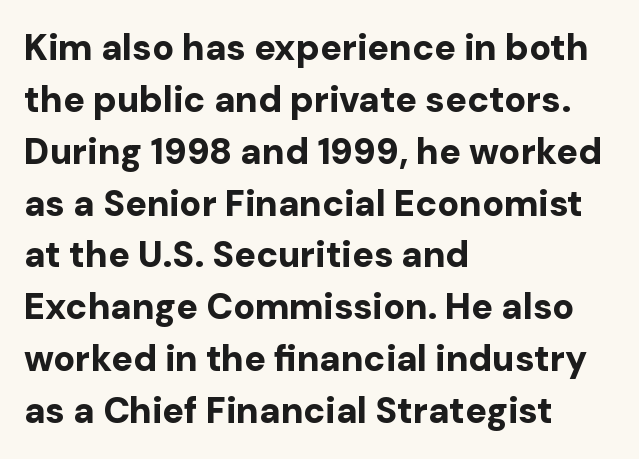
One-word summary of the alignment: left. A bare baseline throughout the passage. Notice how descenders clear the ascenders below comfortably — that's standard leading. Weight: bold.
